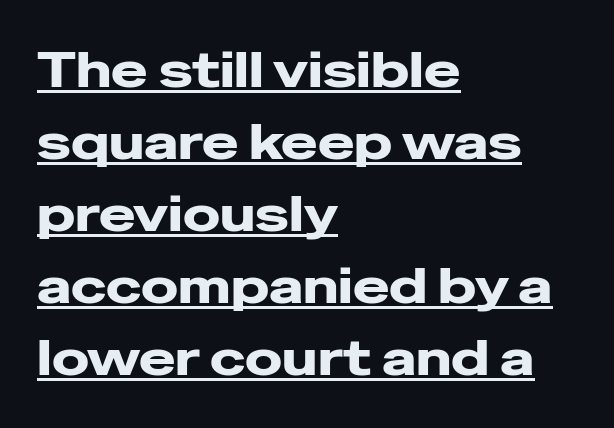
The image shows 49 px heavy, wide sans-serif type, upright; set left-aligned, normal line spacing (1.47x), normal letter spacing, underlined; low stroke contrast and a medium x-height.
